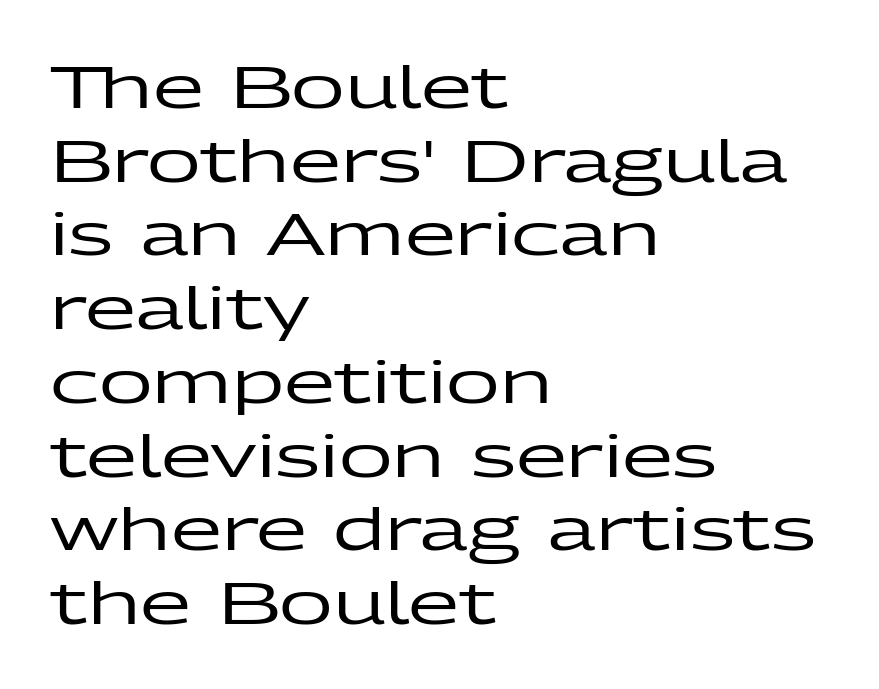
Q: Is the text italic (slanted)? A: No, it is upright.
Q: Is the typeface a serif or a sans-serif typeface? A: Sans-serif.
Q: Is the text underlined? A: No.
Q: How is the paragraph aligned? A: Left-aligned.
Q: Is the spacing between letters normal or unusually wide? A: Normal.
Q: Is the spacing between lines tight, normal or loose? A: Normal.
Q: Width (condensed, normal, or wide)? A: Wide.
Q: Stroke contrast? A: Low.
Q: x-height? A: Medium.
Q: Monospaced? A: No.
